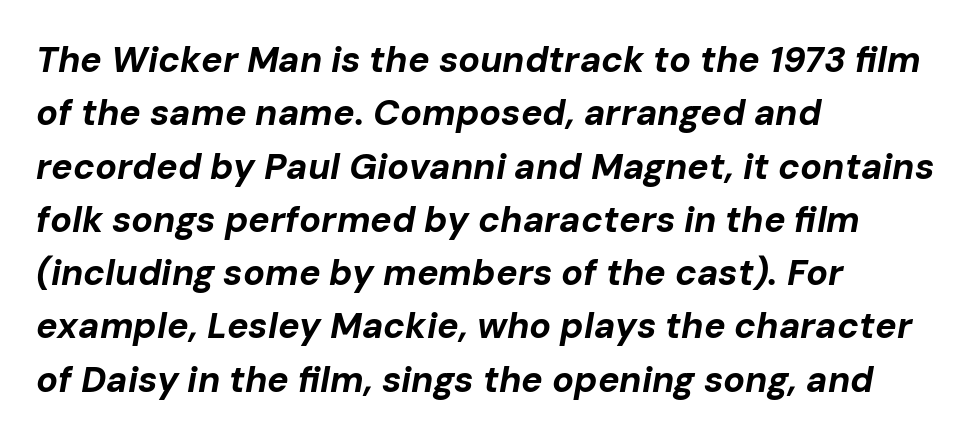
The image shows 36 px bold type, italic (leaning right); set left-aligned, normal line spacing (1.48x), normal letter spacing, not underlined; low stroke contrast and a medium x-height.
